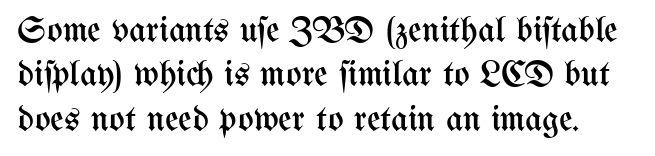
Q: Is the text bold? A: No.
Q: Is the text italic (slanted)? A: No, it is upright.
Q: Is the text underlined? A: No.
Q: Is the spacing between letters normal or unusually wide? A: Normal.
Q: Width (condensed, normal, or wide)? A: Condensed.
Q: Stroke contrast? A: Medium.
Q: x-height? A: Medium.
Q: Monospaced? A: No.
